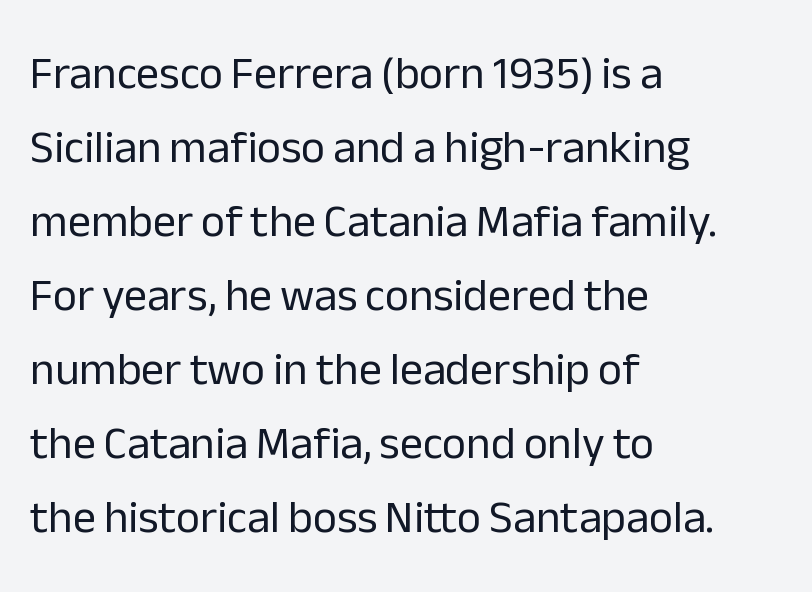
The image shows 46 px regular-weight sans-serif type, upright; set left-aligned, normal line spacing (1.61x), normal letter spacing, not underlined; low stroke contrast and a medium x-height.
